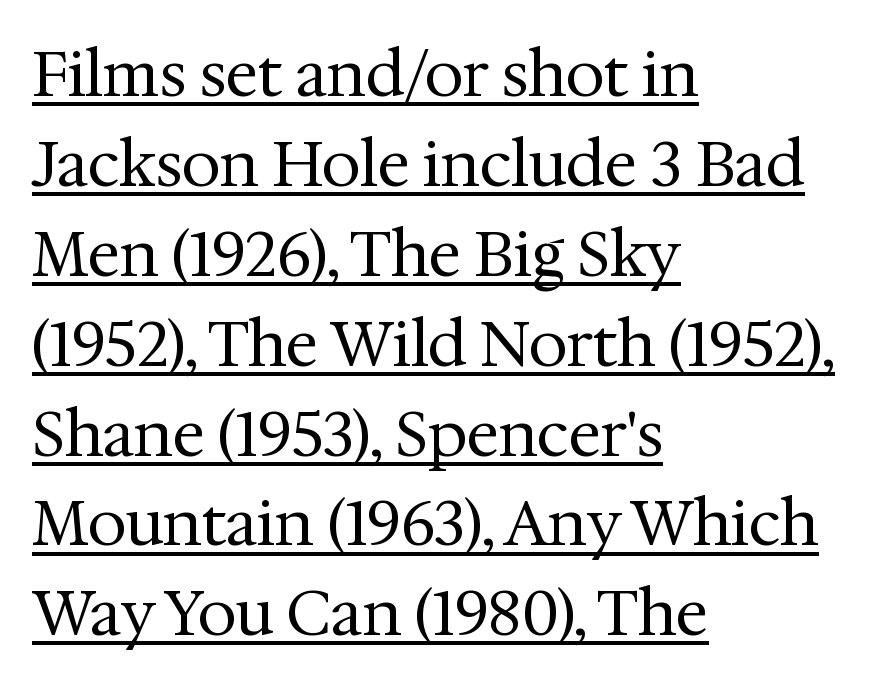
Q: Is the text bold? A: No.
Q: Is the text italic (slanted)? A: No, it is upright.
Q: Is the typeface a serif or a sans-serif typeface? A: Serif.
Q: Is the text underlined? A: Yes.
Q: How is the paragraph aligned? A: Left-aligned.
Q: Is the spacing between letters normal or unusually wide? A: Normal.
Q: Is the spacing between lines tight, normal or loose? A: Normal.
Q: Width (condensed, normal, or wide)? A: Normal.
Q: Stroke contrast? A: Medium.
Q: x-height? A: Medium.
Q: Monospaced? A: No.
